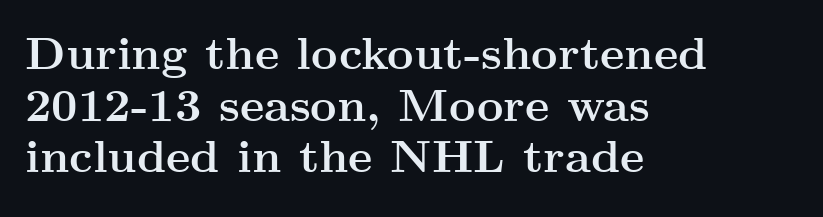
{"serif": "yes", "italic": "no", "bold": "yes", "weight": "semibold", "width": "wide", "stroke_contrast": "medium", "x_height": "small", "monospaced": "no", "underline": "no", "align": "left", "line_spacing": "tight", "line_spacing_ratio": 1.12, "letter_spacing": "normal", "letter_spacing_em": 0.0, "glyph_px": 46}
